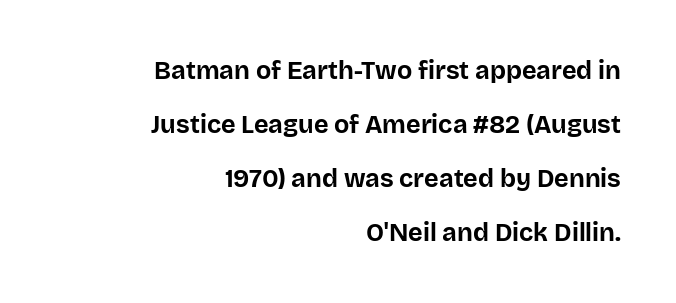
Reading down the block, your eye finds every line finishing at a fixed right position. Unlike italic type, these characters show no tilt at all. Is there much room between lines? Yes — plenty of vertical air separates them. Underline: absent.
